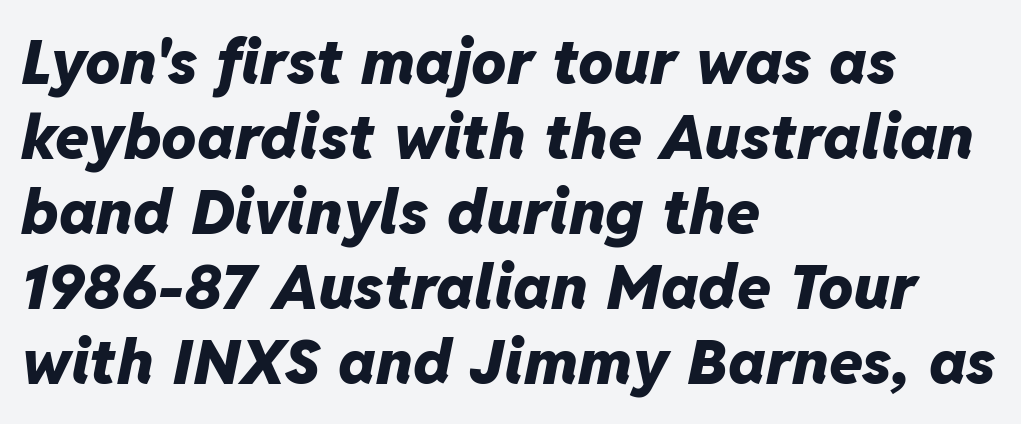
The image shows 62 px heavy type, italic (leaning right); set left-aligned, line spacing 1.21x, normal letter spacing, not underlined; low stroke contrast and a medium x-height.
